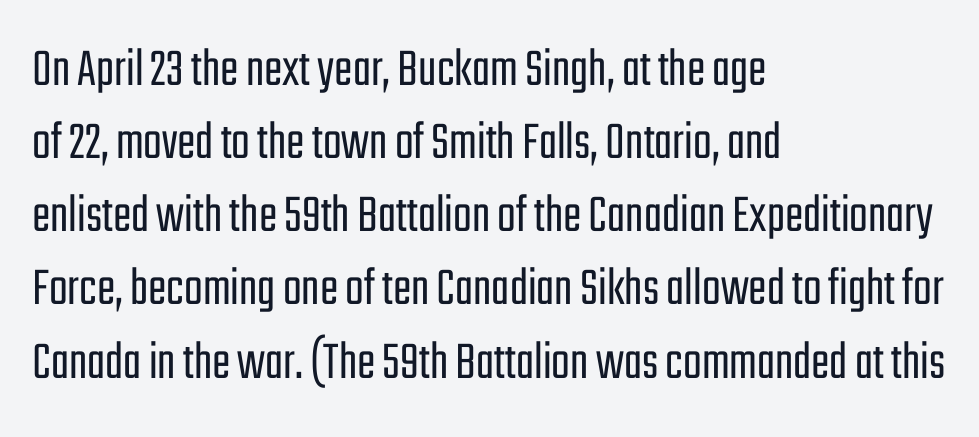
Q: Is the text bold? A: No.
Q: Is the text italic (slanted)? A: No, it is upright.
Q: Is the typeface a serif or a sans-serif typeface? A: Sans-serif.
Q: Is the text underlined? A: No.
Q: How is the paragraph aligned? A: Left-aligned.
Q: Is the spacing between letters normal or unusually wide? A: Normal.
Q: Is the spacing between lines tight, normal or loose? A: Normal.
Q: Width (condensed, normal, or wide)? A: Condensed.
Q: Stroke contrast? A: Low.
Q: x-height? A: Medium.
Q: Monospaced? A: No.
